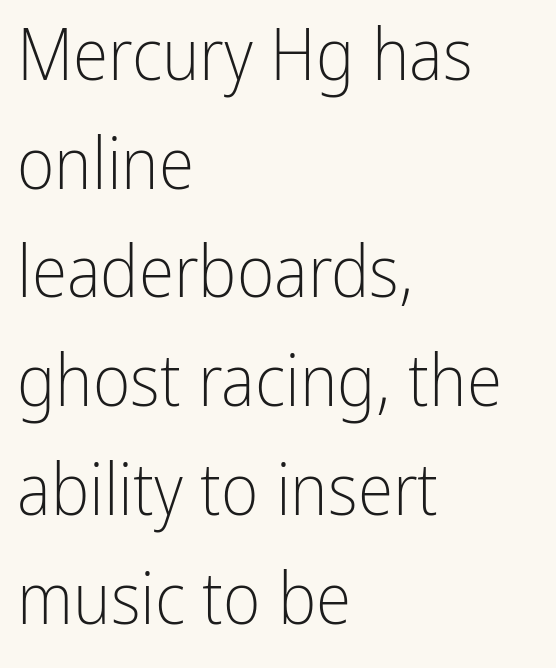
Q: Is the text bold? A: No.
Q: Is the text italic (slanted)? A: No, it is upright.
Q: Is the typeface a serif or a sans-serif typeface? A: Sans-serif.
Q: Is the text underlined? A: No.
Q: How is the paragraph aligned? A: Left-aligned.
Q: Is the spacing between letters normal or unusually wide? A: Normal.
Q: Is the spacing between lines tight, normal or loose? A: Normal.
Q: Width (condensed, normal, or wide)? A: Condensed.
Q: Stroke contrast? A: Low.
Q: x-height? A: Medium.
Q: Monospaced? A: No.
